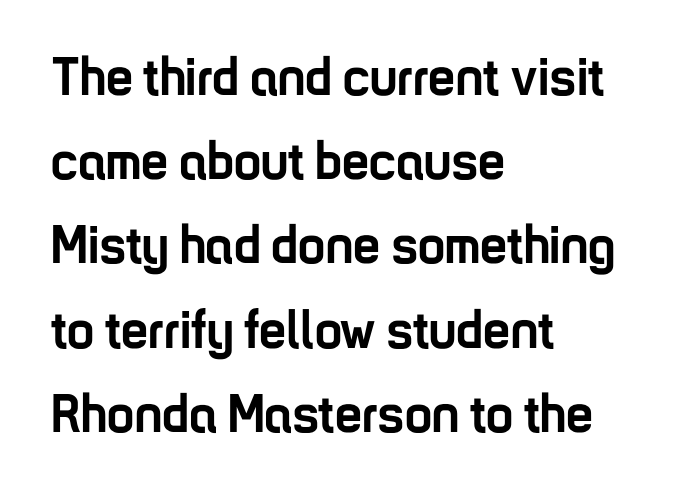
Q: Is the text bold? A: Yes.
Q: Is the text italic (slanted)? A: No, it is upright.
Q: Is the typeface a serif or a sans-serif typeface? A: Sans-serif.
Q: Is the text underlined? A: No.
Q: How is the paragraph aligned? A: Left-aligned.
Q: Is the spacing between letters normal or unusually wide? A: Normal.
Q: Is the spacing between lines tight, normal or loose? A: Normal.
Q: Width (condensed, normal, or wide)? A: Condensed.
Q: Stroke contrast? A: Low.
Q: x-height? A: Medium.
Q: Monospaced? A: No.
